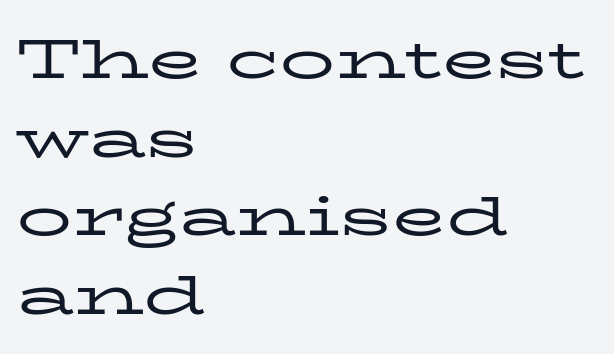
The letters advance in unequal steps, a hallmark of proportional type. The weight tops out at a normal text grade. This rendering features lettering with no underline. The letters carry serifs — small finishing strokes at the ends of their stems. Glyph-to-glyph distance matches everyday printed text. Does the copy run flush right? No — it runs flush left.
